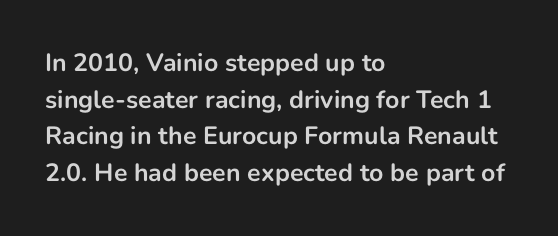
The image shows 25 px bold type, upright; set left-aligned, normal line spacing (1.47x), normal letter spacing, not underlined.
